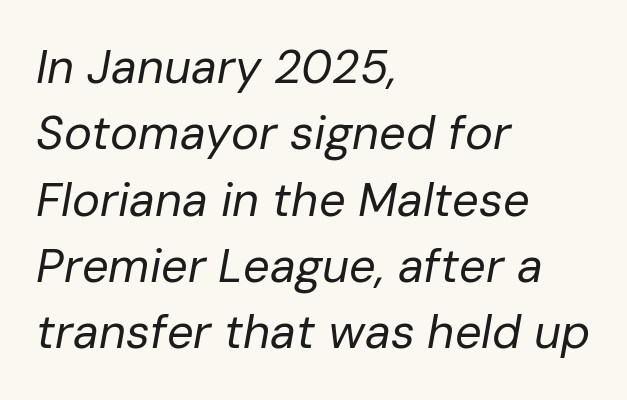
The image shows 47 px regular-weight type, italic (leaning right); set left-aligned, normal line spacing (1.41x), normal letter spacing, not underlined; low stroke contrast and a medium x-height.
